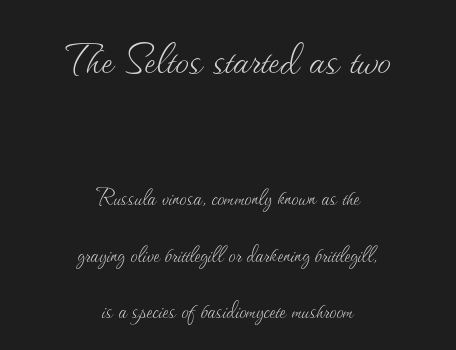
The weight tops out at a normal text grade. One-word summary of the alignment: center. Horizontal bands of white between lines are thick stripes. The block sitting higher on the canvas is the one with enlarged characters. You could not count columns in this text — the font is proportionally spaced.
